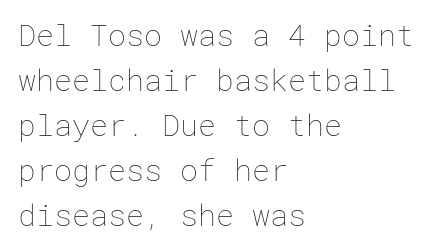
The image shows 30 px thin type, upright; set left-aligned, normal line spacing (1.5x), normal letter spacing, not underlined; low stroke contrast and a medium x-height.
